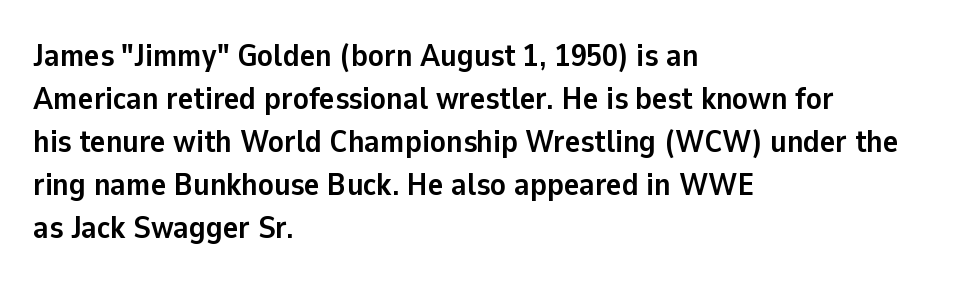
The axis of the letterforms is exactly vertical. Successive baselines arrive at the customary interval. Character widths vary here, with narrow letters taking less room than wide ones. Plain, unruled lines of type.
